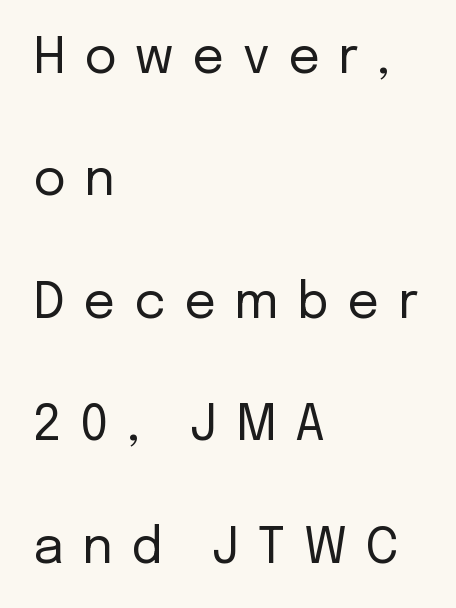
The strokes carry an ordinary text weight at most. Think of a printed novel: that variable character pitch is what you see here. Grotesque or geometric, the face here clearly has no serifs. Spacing between characters has been opened up far beyond the box default. Line starts are locked; line ends wander.
